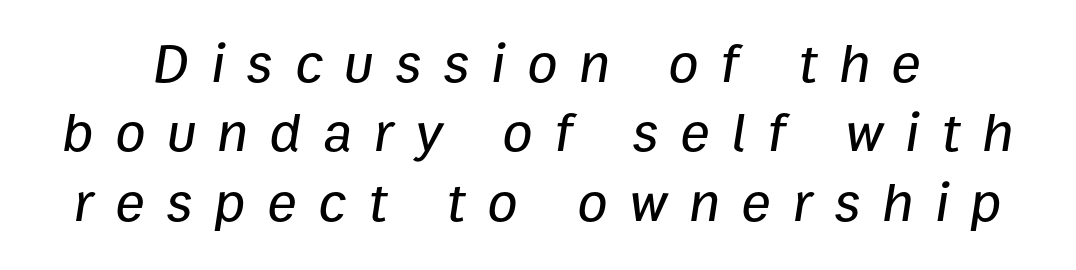
The image shows 55 px text type, italic (leaning right); set centered, normal line spacing (1.26x), unusually wide letter spacing (+0.4 em), not underlined; low stroke contrast and a medium x-height.
